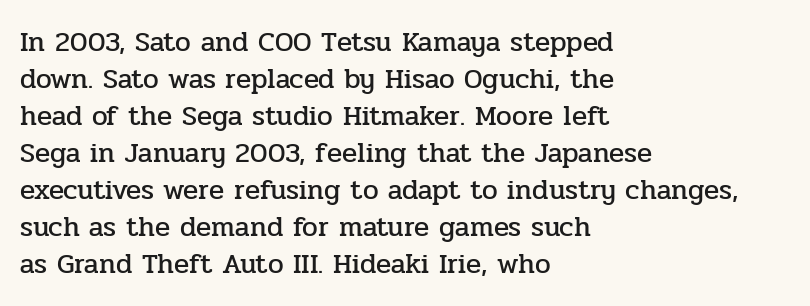
Q: Is the text italic (slanted)? A: No, it is upright.
Q: Is the typeface a serif or a sans-serif typeface? A: Serif.
Q: Is the text underlined? A: No.
Q: How is the paragraph aligned? A: Left-aligned.
Q: Is the spacing between letters normal or unusually wide? A: Normal.
Q: Is the spacing between lines tight, normal or loose? A: Normal.
Q: Width (condensed, normal, or wide)? A: Normal.
Q: Stroke contrast? A: Low.
Q: x-height? A: Medium.
Q: Monospaced? A: No.
